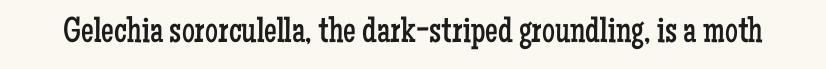
The image shows 36 px regular-weight, condensed serif type, upright; set normal letter spacing, not underlined; low stroke contrast and a medium x-height.
